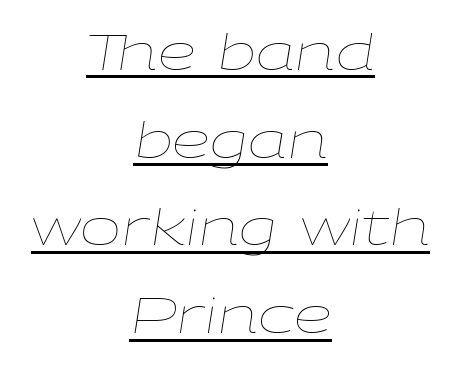
The image shows 49 px thin, wide type, italic (leaning right); set centered, line spacing 1.79x, normal letter spacing, underlined; low stroke contrast and a medium x-height.
